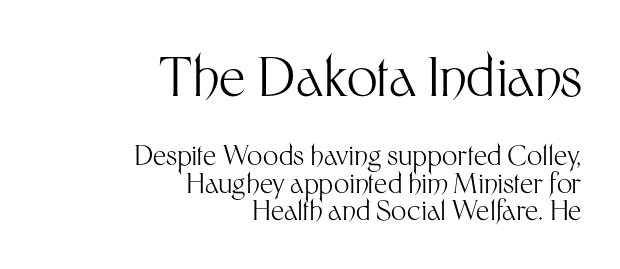
Very little white space separates one row of letters from the next. Nothing sits at the stroke ends, so this counts as sans-serif. Typeset ragged left — the right edge is the straight one. Nothing heavy about these letters — not bold at all. Looks like regular typesetting: each glyph gets only the width it needs.
